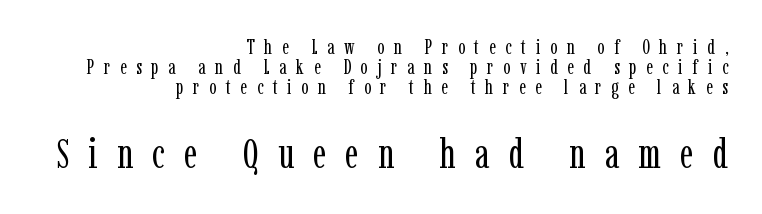
{"serif": "yes", "italic": "no", "bold": "no", "weight": "regular", "width": "condensed", "stroke_contrast": "low", "x_height": "medium", "monospaced": "no", "underline": "no", "align": "right", "line_spacing": "tight", "line_spacing_ratio": 0.96, "letter_spacing": "wide", "letter_spacing_em": 0.46, "larger_block": "second", "size_ratio": 2.0, "glyph_px": 42}
